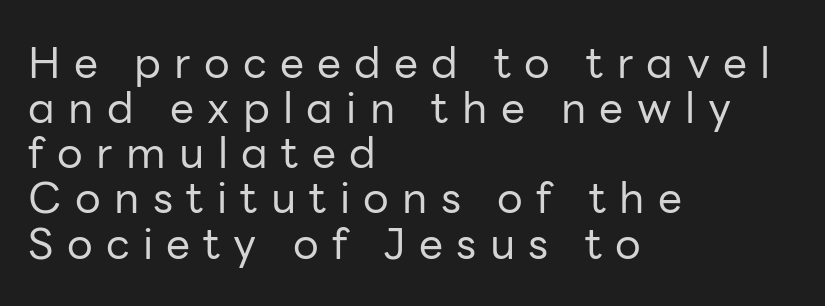
The image shows 43 px regular-weight sans-serif type, upright; set left-aligned, tight line spacing (1.05x), unusually wide letter spacing (+0.31 em), not underlined; low stroke contrast and a medium x-height.
